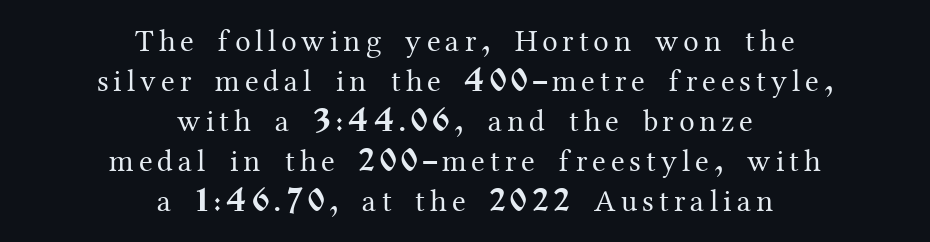
{"serif": "yes", "italic": "no", "bold": "no", "weight": "regular", "width": "normal", "stroke_contrast": "medium", "x_height": "medium", "monospaced": "no", "underline": "no", "align": "center", "line_spacing": "normal", "line_spacing_ratio": 1.29, "glyph_px": 31}
